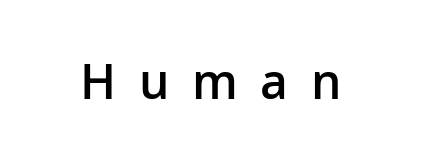
Q: Is the text bold? A: Semi-bold.
Q: Is the text italic (slanted)? A: No, it is upright.
Q: Is the typeface a serif or a sans-serif typeface? A: Sans-serif.
Q: Is the text underlined? A: No.
Q: Is the spacing between letters normal or unusually wide? A: Unusually wide.
Q: Width (condensed, normal, or wide)? A: Normal.
Q: Stroke contrast? A: Low.
Q: x-height? A: Medium.
Q: Monospaced? A: No.
